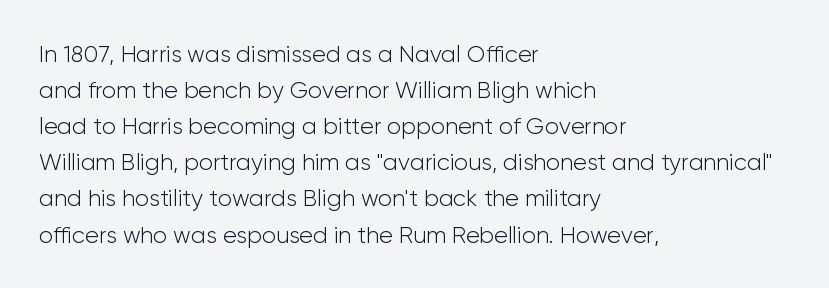
The image shows 23 px text type, upright; set left-aligned, normal line spacing (1.57x), normal letter spacing, not underlined.
